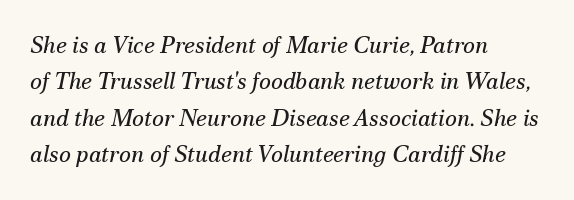
{"italic": "yes", "lean": "right", "slant_degrees": 12, "bold": "no", "underline": "no", "align": "left", "line_spacing": "normal", "line_spacing_ratio": 1.58, "letter_spacing": "normal", "letter_spacing_em": 0.0, "glyph_px": 23}
